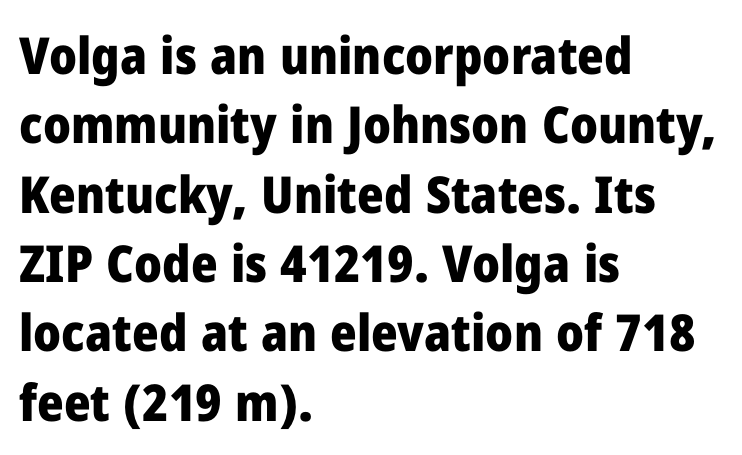
{"serif": "no", "italic": "no", "bold": "yes", "weight": "heavy", "width": "normal", "stroke_contrast": "low", "x_height": "medium", "monospaced": "no", "underline": "no", "align": "left", "line_spacing": "normal", "line_spacing_ratio": 1.36, "letter_spacing": "normal", "letter_spacing_em": 0.0, "glyph_px": 51}
